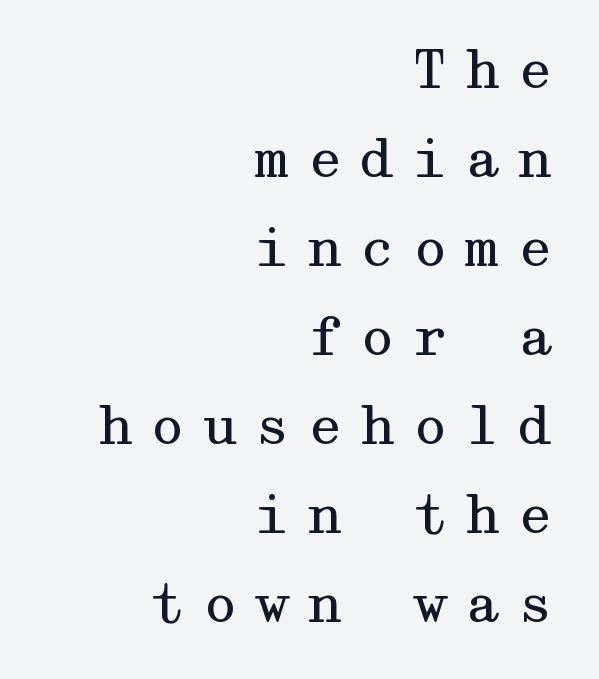
Short note: letters widely spaced. A quiet, ordinary-to-light weight characterises the typeface. The rendering anchors every line to the right-hand side. Clear beneath every line of the passage. Look at the bottom of the vertical strokes: they flare into serifs here.
